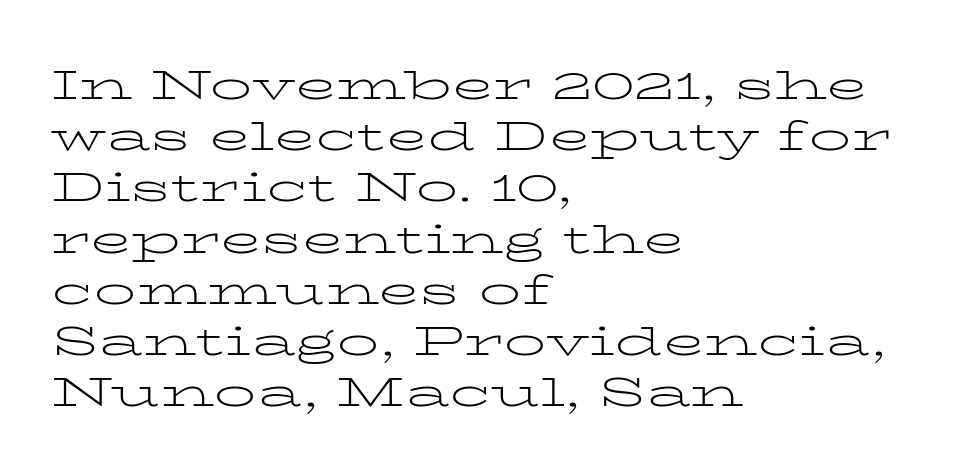
The image shows 42 px light, wide serif type, upright; set left-aligned, line spacing 1.22x, normal letter spacing, not underlined; low stroke contrast and a medium x-height.
